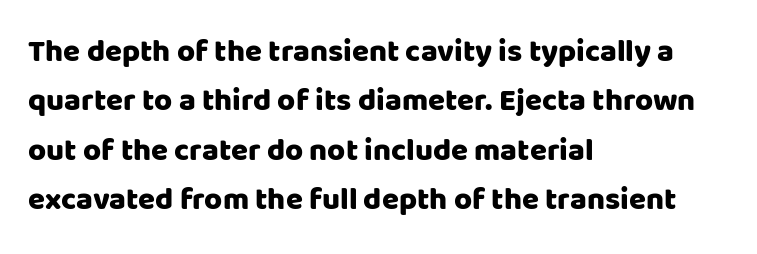
Characters remain perfectly vertical along every line. One glance says typical: line gaps are just what's usual. Horizontally, the lines are justified to the leading edge only. Glance below the letters and you will spot only blank space. These lines are rendered in a variable-pitch font.
